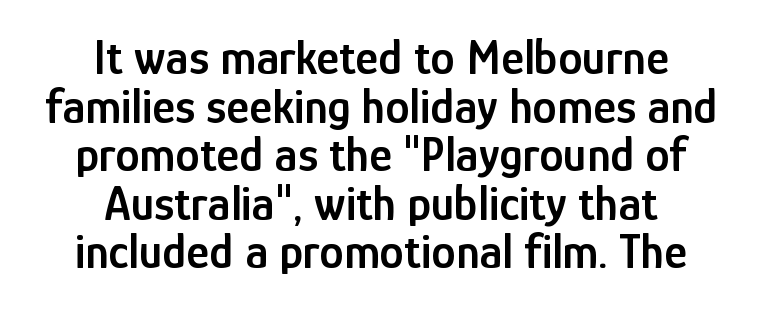
The image shows 49 px semibold, condensed sans-serif type, upright; set centered, tight line spacing (0.99x), normal letter spacing, not underlined; low stroke contrast and a medium x-height.
